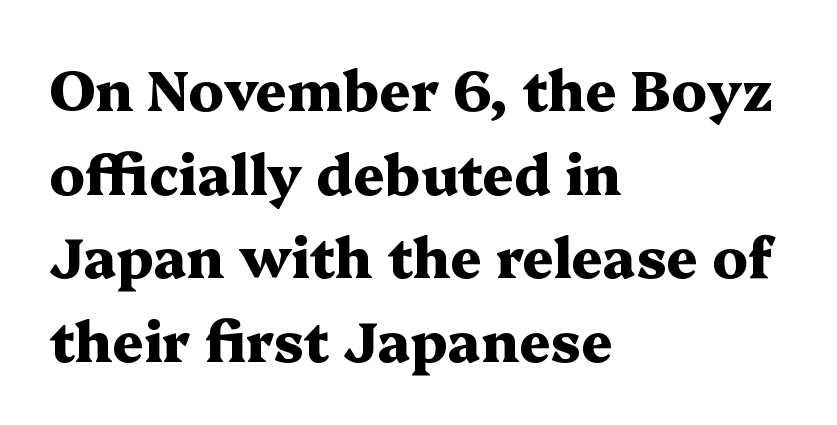
{"serif": "yes", "italic": "no", "bold": "yes", "weight": "heavy", "width": "wide", "stroke_contrast": "medium", "x_height": "medium", "monospaced": "no", "underline": "no", "align": "left", "line_spacing": "normal", "line_spacing_ratio": 1.52, "letter_spacing": "normal", "letter_spacing_em": 0.0, "glyph_px": 55}
